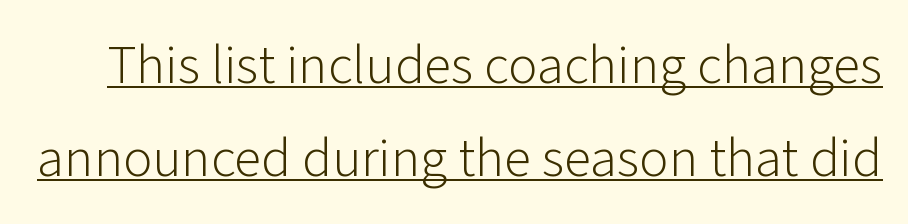
Q: Is the text bold? A: No.
Q: Is the text italic (slanted)? A: No, it is upright.
Q: Is the typeface a serif or a sans-serif typeface? A: Sans-serif.
Q: Is the text underlined? A: Yes.
Q: Is the spacing between letters normal or unusually wide? A: Normal.
Q: Is the spacing between lines tight, normal or loose? A: Normal.
Q: Width (condensed, normal, or wide)? A: Normal.
Q: Stroke contrast? A: Low.
Q: x-height? A: Medium.
Q: Monospaced? A: No.
